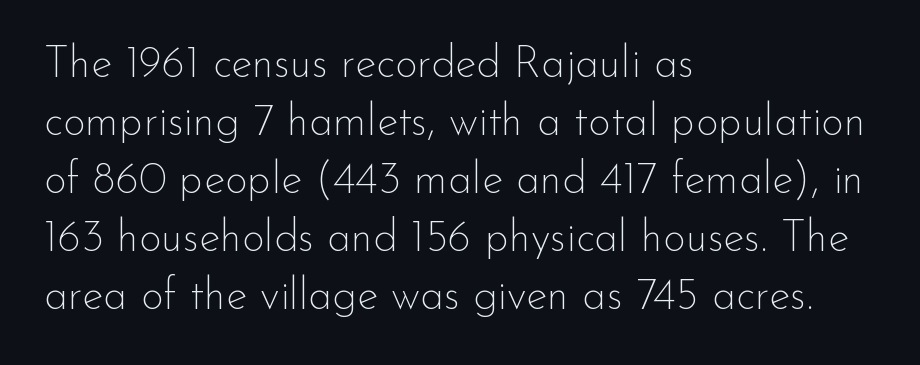
Q: Is the text bold? A: No.
Q: Is the text italic (slanted)? A: No, it is upright.
Q: Is the typeface a serif or a sans-serif typeface? A: Sans-serif.
Q: Is the text underlined? A: No.
Q: How is the paragraph aligned? A: Left-aligned.
Q: Is the spacing between letters normal or unusually wide? A: Normal.
Q: Is the spacing between lines tight, normal or loose? A: Normal.
Q: Width (condensed, normal, or wide)? A: Normal.
Q: Stroke contrast? A: Low.
Q: x-height? A: Small.
Q: Monospaced? A: No.
